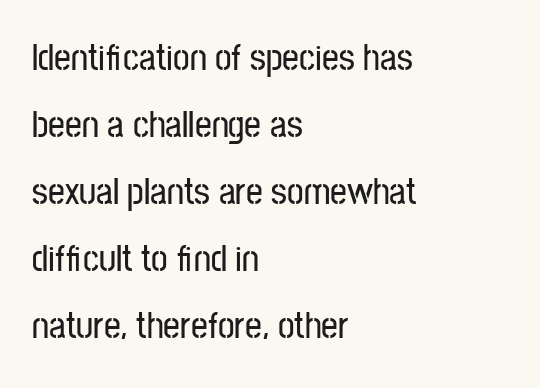
Q: Is the text italic (slanted)? A: No, it is upright.
Q: Is the typeface a serif or a sans-serif typeface? A: Sans-serif.
Q: Is the text underlined? A: No.
Q: How is the paragraph aligned? A: Left-aligned.
Q: Is the spacing between letters normal or unusually wide? A: Normal.
Q: Width (condensed, normal, or wide)? A: Condensed.
Q: Stroke contrast? A: Low.
Q: x-height? A: Medium.
Q: Monospaced? A: No.
